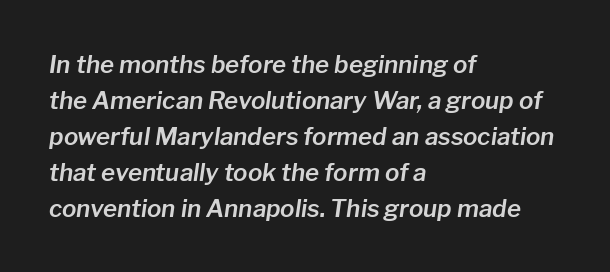
Q: Is the text italic (slanted)? A: Yes, it leans right by about 8 degrees.
Q: Is the text underlined? A: No.
Q: How is the paragraph aligned? A: Left-aligned.
Q: Is the spacing between letters normal or unusually wide? A: Normal.
Q: Is the spacing between lines tight, normal or loose? A: Normal.
